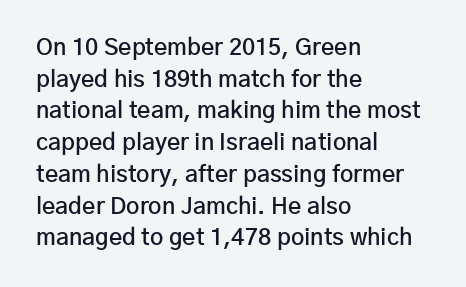
{"italic": "no", "bold": "semi", "underline": "no", "align": "left", "line_spacing": "normal", "line_spacing_ratio": 1.38, "letter_spacing": "normal", "letter_spacing_em": 0.0, "glyph_px": 23}
